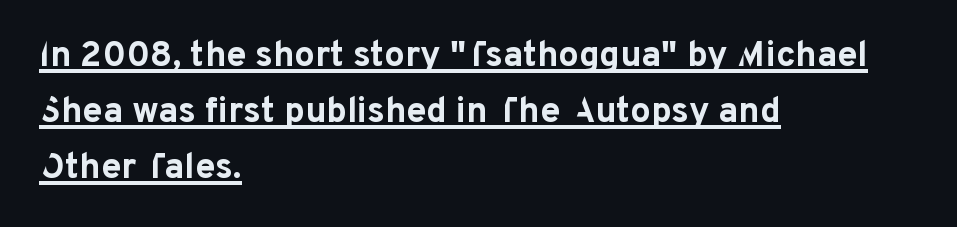
Q: Is the text bold? A: Yes.
Q: Is the text italic (slanted)? A: No, it is upright.
Q: Is the typeface a serif or a sans-serif typeface? A: Sans-serif.
Q: Is the text underlined? A: Yes.
Q: How is the paragraph aligned? A: Left-aligned.
Q: Is the spacing between letters normal or unusually wide? A: Normal.
Q: Is the spacing between lines tight, normal or loose? A: Normal.
Q: Width (condensed, normal, or wide)? A: Normal.
Q: Stroke contrast? A: Low.
Q: x-height? A: Medium.
Q: Monospaced? A: No.
